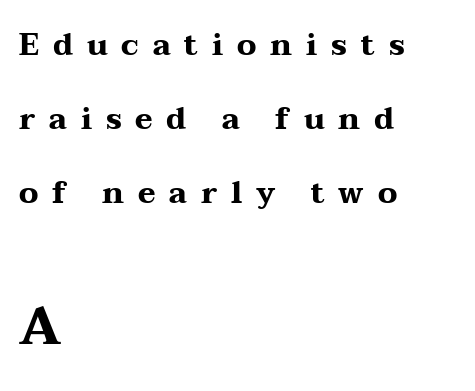
Q: Is the text bold? A: Yes.
Q: Is the text italic (slanted)? A: No, it is upright.
Q: Is the typeface a serif or a sans-serif typeface? A: Serif.
Q: Is the text underlined? A: No.
Q: How is the paragraph aligned? A: Left-aligned.
Q: Is the spacing between letters normal or unusually wide? A: Unusually wide.
Q: Is the spacing between lines tight, normal or loose? A: Loose.
Q: Which block of text is set in a larger size, the first (top) or the second (bottom)? A: The second (bottom) one.
Q: Width (condensed, normal, or wide)? A: Wide.
Q: Stroke contrast? A: Medium.
Q: x-height? A: Medium.
Q: Monospaced? A: No.
